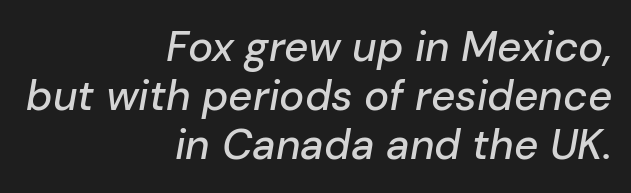
Descenders are the only things crossing below the line. Observe the ordinary spacing: letters are neighbours, not strangers. Which margin do the lines hug? The right one — the left edge is uneven. The rendering uses natural spacing where letterforms have individual widths. Posture: slanted.
